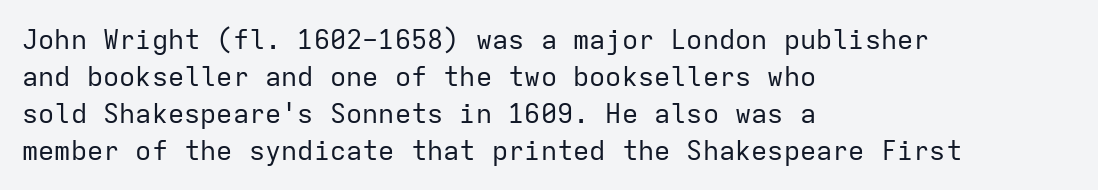
Q: Is the text bold? A: No.
Q: Is the text italic (slanted)? A: No, it is upright.
Q: Is the text underlined? A: No.
Q: How is the paragraph aligned? A: Left-aligned.
Q: Is the spacing between letters normal or unusually wide? A: Normal.
Q: Is the spacing between lines tight, normal or loose? A: Normal.
